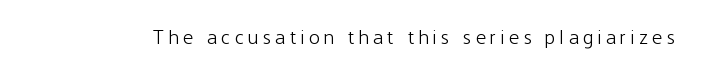
Quick note: not italic, upright. On a weight scale, this lands at 450 or below. This rendering widens character spacing well past its baseline value. Only glyphs here, with clear space below each row.
